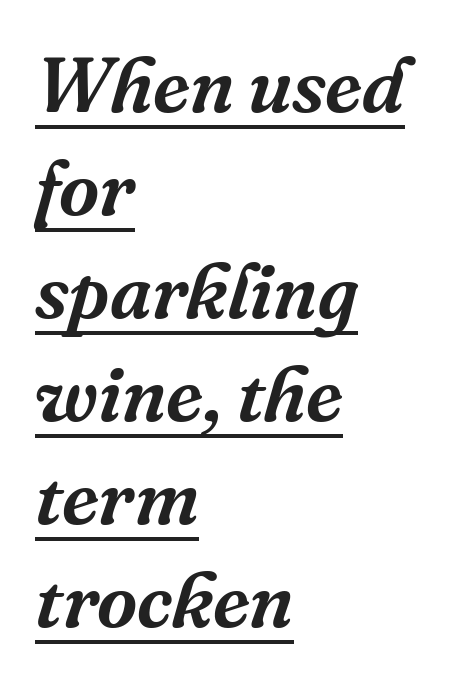
The image shows 78 px serif type, italic (leaning right); set left-aligned, normal line spacing (1.32x), normal letter spacing, underlined; medium stroke contrast and a medium x-height.
